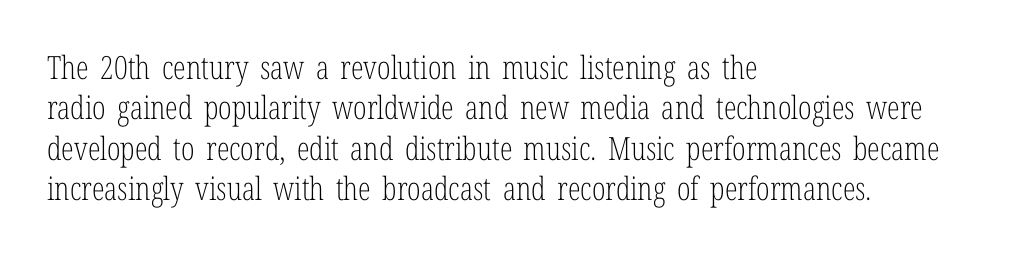
The image shows 32 px light, condensed serif type, upright; set left-aligned, normal line spacing (1.26x), normal letter spacing, not underlined; low stroke contrast and a medium x-height.
